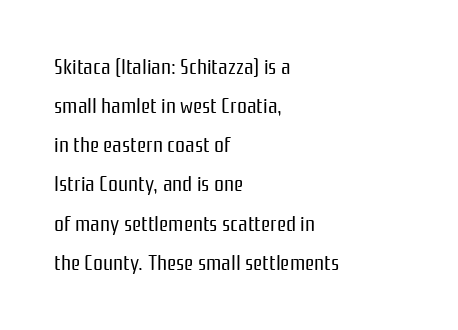
The image shows 22 px text type, upright; set left-aligned, line spacing 1.78x, normal letter spacing, not underlined.
